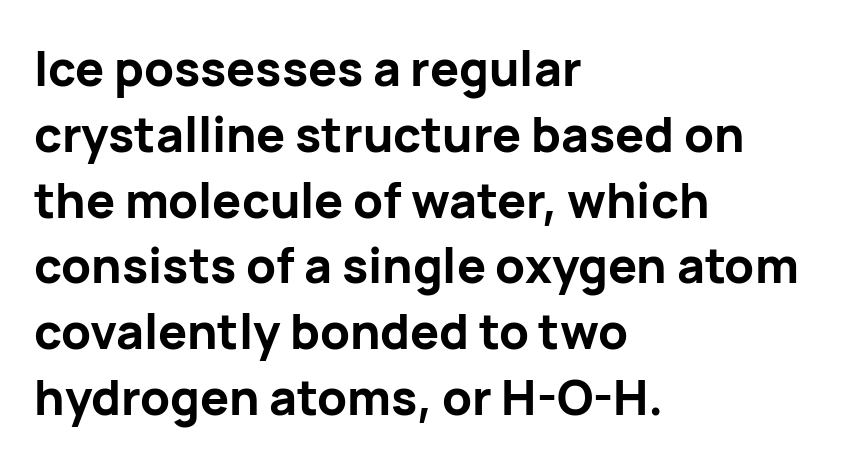
Has an underline been added? It has not. The passage shown is emphatically bold. Interline gaps are of average width in this sample. This sample has the flowing, uneven cadence of proportional lettering. The font's upright variant was chosen for this text.
